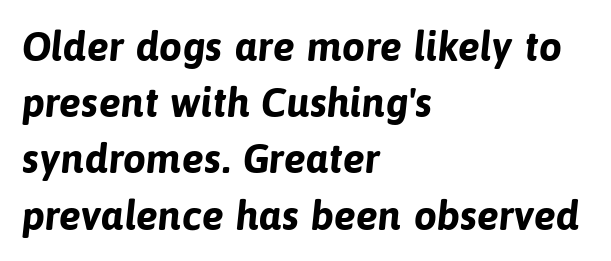
Q: Is the text bold? A: Yes.
Q: Is the typeface a serif or a sans-serif typeface? A: Sans-serif.
Q: Is the text underlined? A: No.
Q: How is the paragraph aligned? A: Left-aligned.
Q: Is the spacing between letters normal or unusually wide? A: Normal.
Q: Is the spacing between lines tight, normal or loose? A: Normal.
Q: Width (condensed, normal, or wide)? A: Normal.
Q: Stroke contrast? A: Low.
Q: x-height? A: Medium.
Q: Monospaced? A: No.
